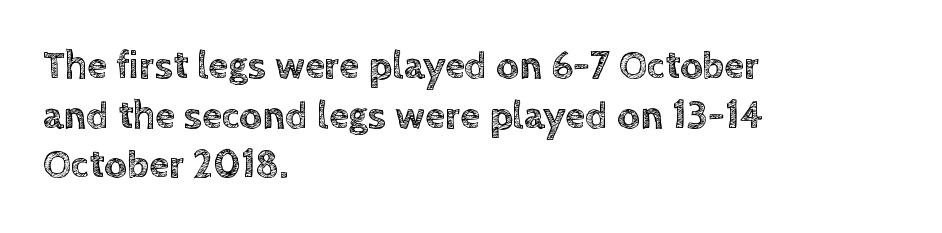
Q: Is the text italic (slanted)? A: No, it is upright.
Q: Is the text underlined? A: No.
Q: How is the paragraph aligned? A: Left-aligned.
Q: Is the spacing between letters normal or unusually wide? A: Normal.
Q: Width (condensed, normal, or wide)? A: Normal.
Q: x-height? A: Large.
Q: Monospaced? A: No.
